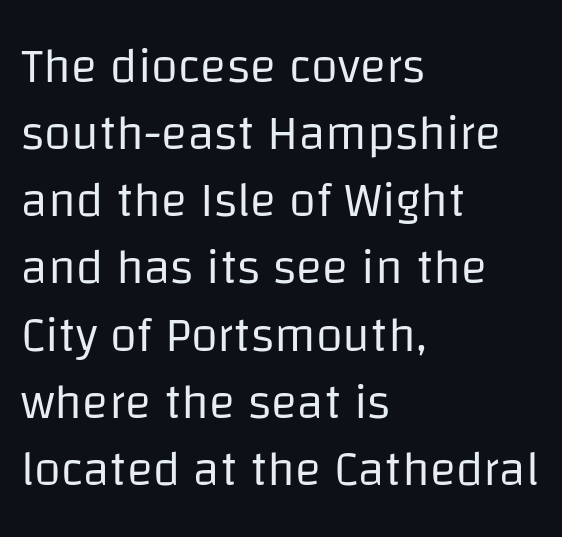
Q: Is the text bold? A: No.
Q: Is the text italic (slanted)? A: No, it is upright.
Q: Is the typeface a serif or a sans-serif typeface? A: Sans-serif.
Q: Is the text underlined? A: No.
Q: How is the paragraph aligned? A: Left-aligned.
Q: Is the spacing between letters normal or unusually wide? A: Normal.
Q: Is the spacing between lines tight, normal or loose? A: Normal.
Q: Width (condensed, normal, or wide)? A: Normal.
Q: Stroke contrast? A: Low.
Q: x-height? A: Large.
Q: Monospaced? A: No.
